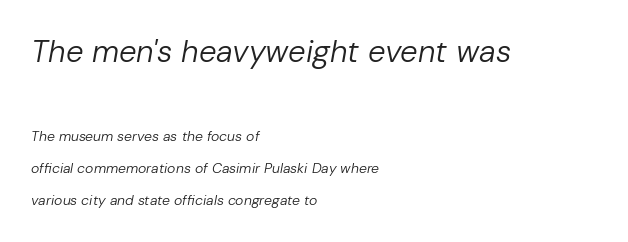
These lines keep a tight, regular rhythm from letter to letter. An italicized treatment has been applied to the whole sample. Horizontal bands of white between lines are thick stripes. Any mark beneath the type? The region is blank. Type size steps down from the first block to the second.
